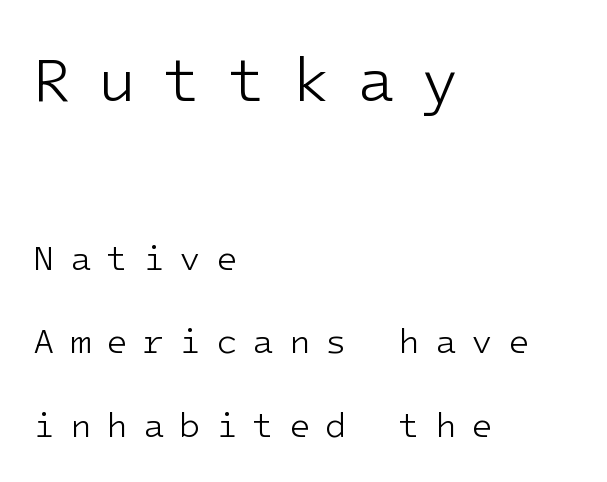
The passage shown is typeset with a sans-serif family. Beneath every word, the page is bare. Spacing between characters has been opened up far beyond the box default. Tall strokes in this sample are plumb rather than angled.
